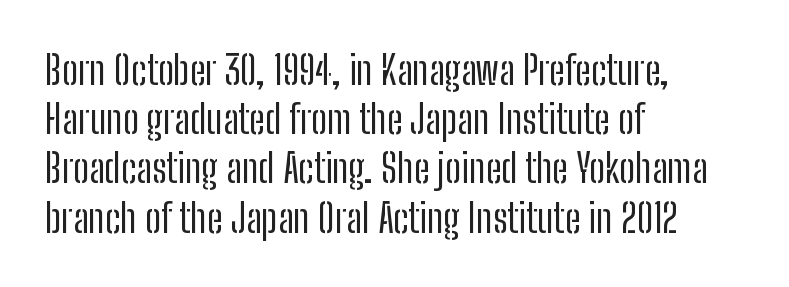
The image shows 40 px regular-weight, condensed sans-serif type, upright; set left-aligned, line spacing 1.23x, normal letter spacing, not underlined; low stroke contrast and a medium x-height.
